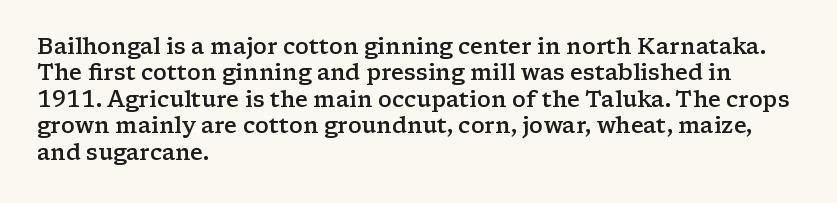
In terms of posture, this sample is upright. Does the copy run flush right? No — it runs flush left. Each word holds together tightly as a unit, with standard inter-letter gaps. Just letters on the line, the space beneath them empty. On the weight axis this lands at semibold, roughly 600.
